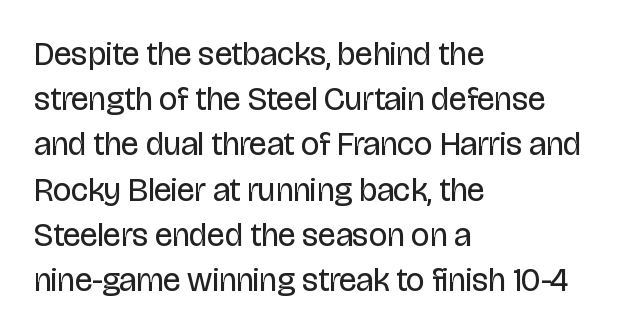
{"serif": "no", "italic": "no", "bold": "no", "weight": "regular", "width": "condensed", "stroke_contrast": "low", "x_height": "large", "monospaced": "no", "underline": "no", "align": "left", "line_spacing": "normal", "line_spacing_ratio": 1.37, "letter_spacing": "normal", "letter_spacing_em": 0.0, "glyph_px": 33}
